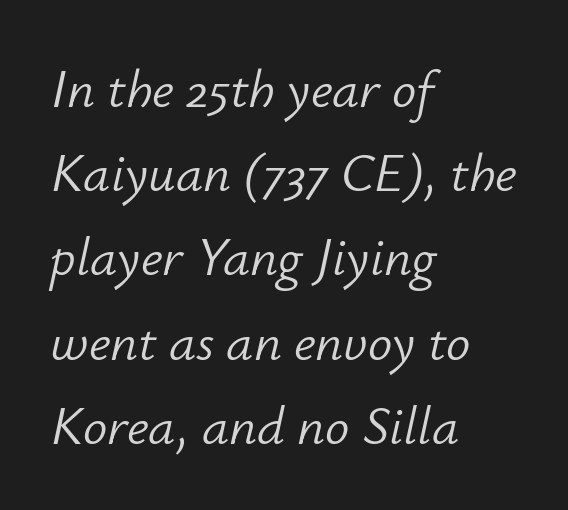
The image shows 54 px light type, italic (leaning right); set left-aligned, normal line spacing (1.56x), normal letter spacing, not underlined; low stroke contrast and a small x-height.
